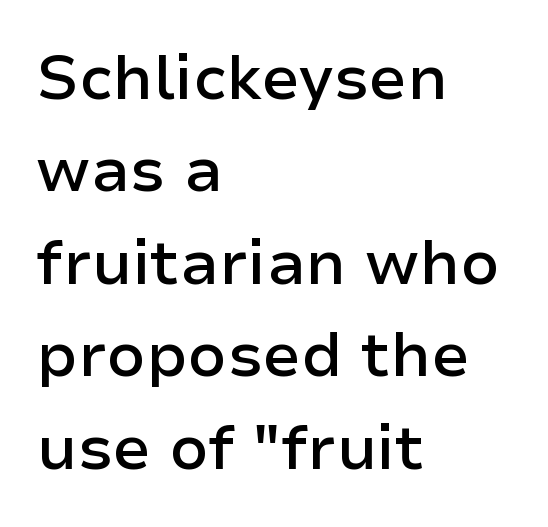
The passage shown has conventional tracking throughout. This sample has the flowing, uneven cadence of proportional lettering. This sample uses an upright cut, with every glyph sitting square on the baseline. Moderately thickened strokes mark this as semibold type. In terms of leading, this rendering sits right in the middle. Plain, unruled lines of type.
